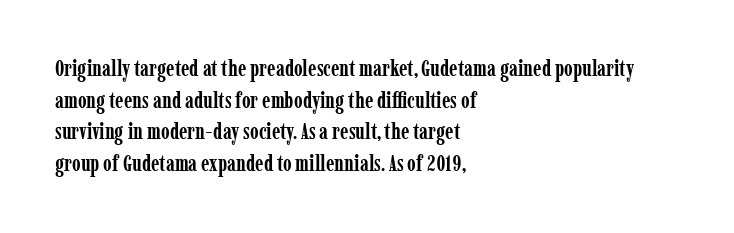
Beneath every word, the page is bare. Successive baselines arrive at the customary interval. It's the straight-up-and-down kind of type. Which margin do the lines hug? The left one — the right edge is uneven. Thick stems and heavy bowls — unmistakably bold.
